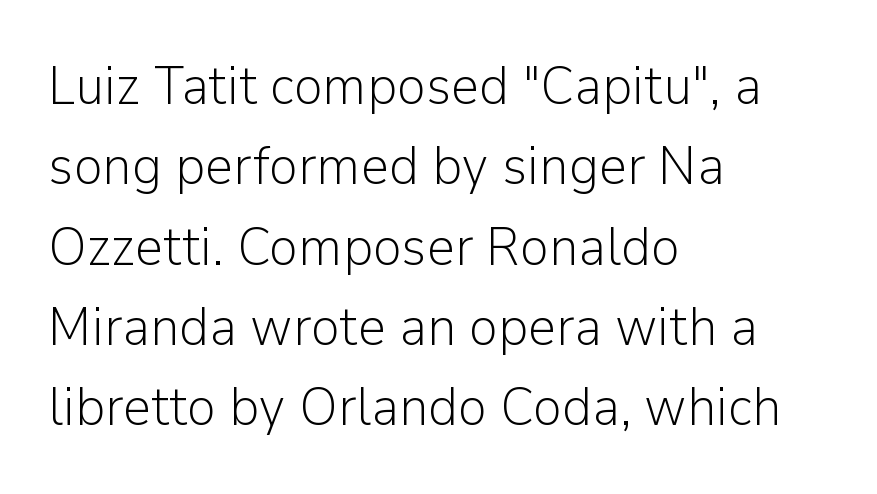
Q: Is the text bold? A: No.
Q: Is the text italic (slanted)? A: No, it is upright.
Q: Is the typeface a serif or a sans-serif typeface? A: Sans-serif.
Q: Is the text underlined? A: No.
Q: How is the paragraph aligned? A: Left-aligned.
Q: Is the spacing between letters normal or unusually wide? A: Normal.
Q: Is the spacing between lines tight, normal or loose? A: Normal.
Q: Width (condensed, normal, or wide)? A: Normal.
Q: Stroke contrast? A: Low.
Q: x-height? A: Medium.
Q: Monospaced? A: No.
